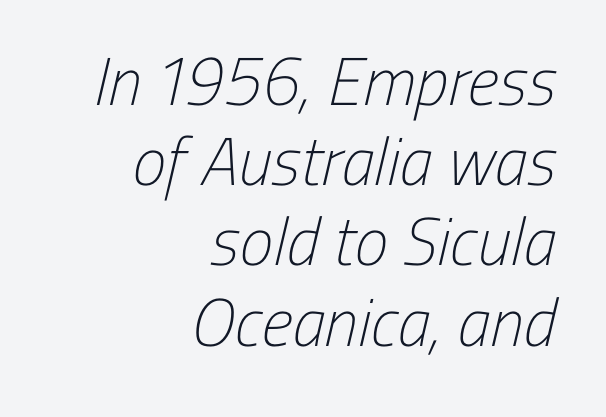
These lines stack with their right ends in a neat column. Glance below the letters and you will spot only blank space. On a weight scale, this lands at 450 or below. Observe the absence of serifs on each vertical stroke in this sample.
